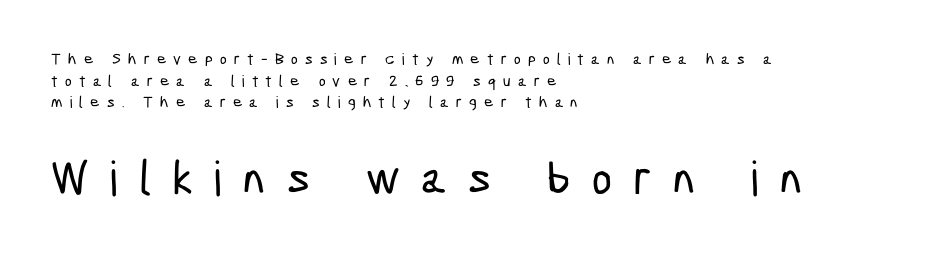
{"serif": "no", "width": "condensed", "stroke_contrast": "low", "x_height": "medium", "monospaced": "no", "underline": "no", "align": "left", "line_spacing": "normal", "line_spacing_ratio": 1.35, "letter_spacing": "wide", "letter_spacing_em": 0.45, "larger_block": "second", "size_ratio": 3.0, "glyph_px": 48}
